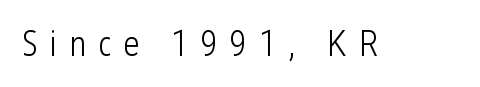
Q: Is the text bold? A: No.
Q: Is the text italic (slanted)? A: No, it is upright.
Q: Is the typeface a serif or a sans-serif typeface? A: Sans-serif.
Q: Is the text underlined? A: No.
Q: Is the spacing between letters normal or unusually wide? A: Unusually wide.
Q: Width (condensed, normal, or wide)? A: Condensed.
Q: Stroke contrast? A: Low.
Q: x-height? A: Medium.
Q: Monospaced? A: No.
